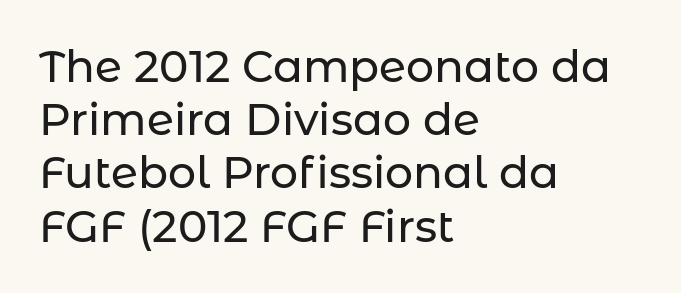
{"serif": "no", "italic": "no", "width": "normal", "stroke_contrast": "low", "x_height": "medium", "monospaced": "no", "underline": "no", "align": "left", "line_spacing_ratio": 1.21, "letter_spacing": "normal", "letter_spacing_em": 0.0, "glyph_px": 44}
